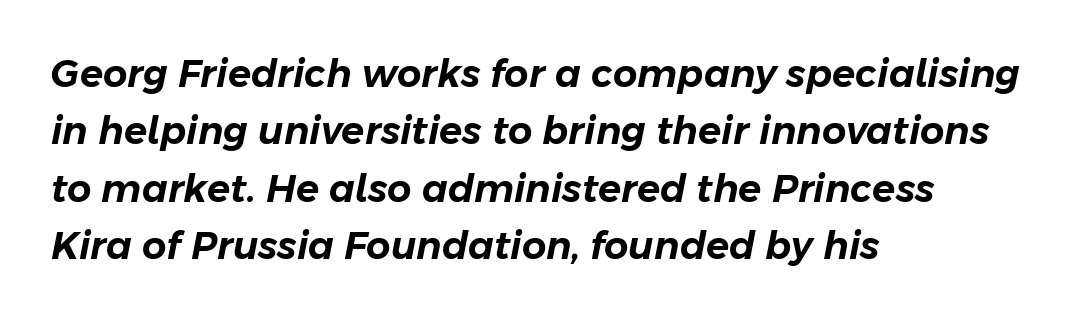
{"italic": "yes", "lean": "right", "slant_degrees": 11, "width": "normal", "stroke_contrast": "low", "x_height": "medium", "monospaced": "no", "underline": "no", "align": "left", "line_spacing": "normal", "line_spacing_ratio": 1.51, "letter_spacing": "normal", "letter_spacing_em": 0.0, "glyph_px": 38}
